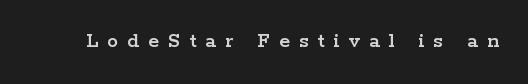
{"italic": "no", "underline": "no", "letter_spacing": "wide", "letter_spacing_em": 0.41, "glyph_px": 22}
